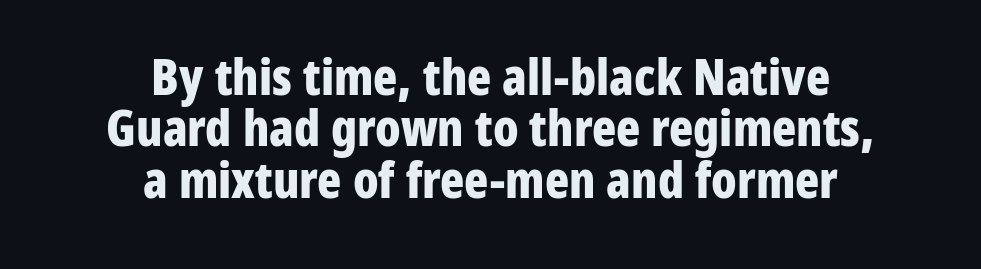
Observe the ordinary spacing: letters are neighbours, not strangers. In terms of weight, the rendering is a true, heavy bold. These lines are centered, leaving both edges ragged. A typesetter would call this proportional, since set widths differ per character. In terms of posture, this sample is upright. Classification — sans serif.
